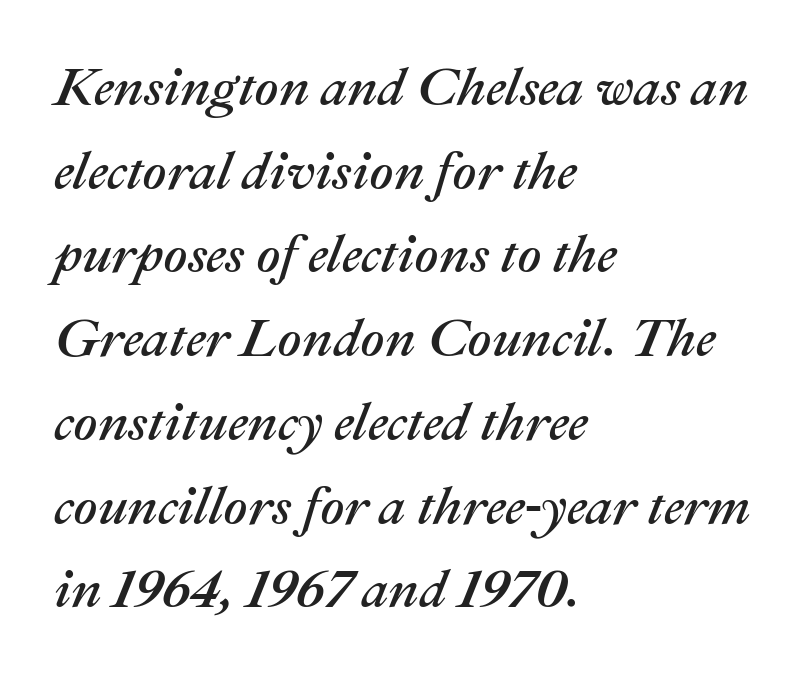
This sample has the flowing, uneven cadence of proportional lettering. You can tell it's italic because the verticals aren't actually vertical. The words here are not underlined. The rendering uses a moderate line-height, typical for paragraphs.
